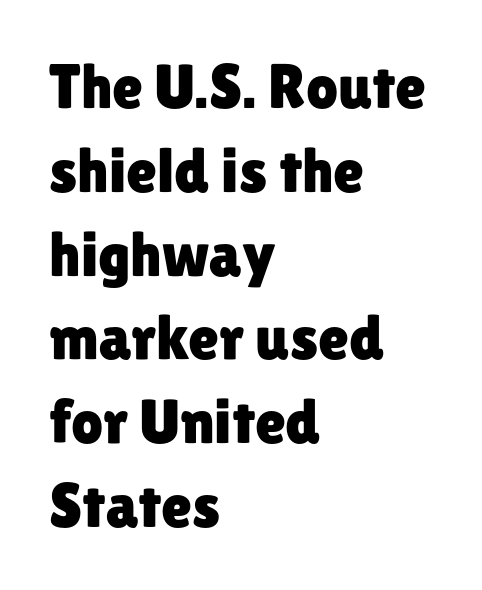
The image shows 63 px sans-serif type, upright; set left-aligned, normal line spacing (1.33x), normal letter spacing, not underlined; low stroke contrast and a medium x-height.
